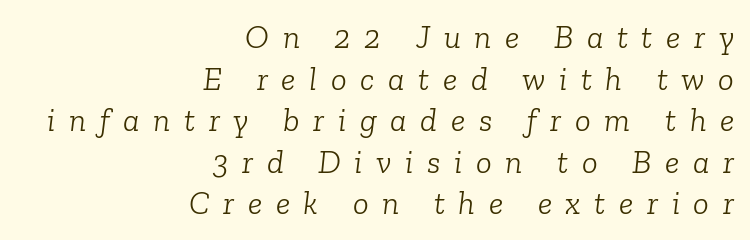
{"serif": "yes", "italic": "yes", "lean": "right", "slant_degrees": 6, "bold": "no", "weight": "light", "width": "normal", "stroke_contrast": "low", "x_height": "medium", "monospaced": "no", "underline": "no", "align": "right", "line_spacing": "normal", "line_spacing_ratio": 1.26, "letter_spacing": "wide", "letter_spacing_em": 0.41, "glyph_px": 33}
